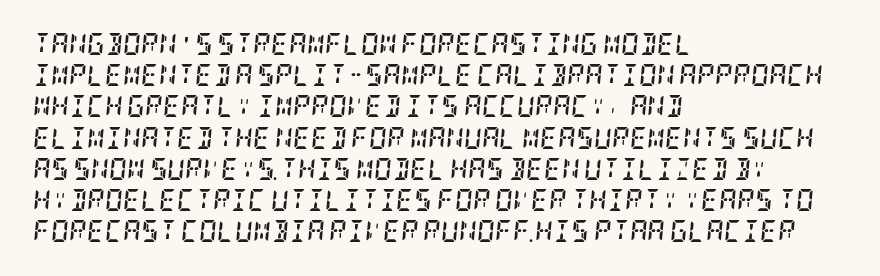
The image shows 22 px bold type, italic (leaning right); set left-aligned, normal line spacing (1.42x), normal letter spacing, not underlined.
